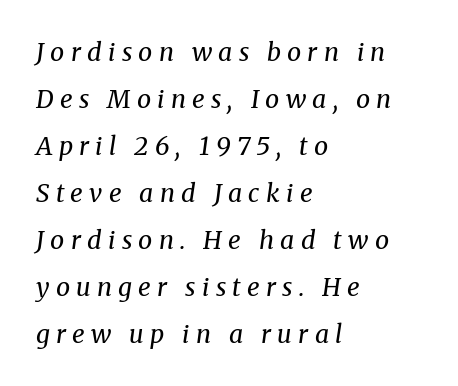
The image shows 25 px text type, italic (leaning right); set left-aligned, line spacing 1.88x, unusually wide letter spacing (+0.25 em), not underlined.
